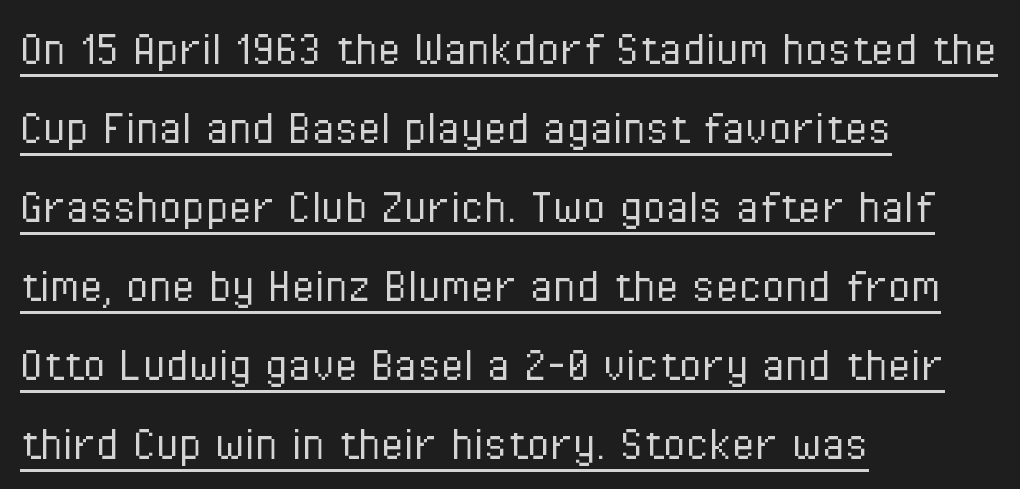
{"serif": "no", "italic": "no", "bold": "no", "weight": "light", "width": "condensed", "stroke_contrast": "low", "x_height": "medium", "monospaced": "no", "underline": "yes", "align": "left", "line_spacing": "normal", "line_spacing_ratio": 1.49, "letter_spacing": "normal", "letter_spacing_em": 0.0, "glyph_px": 53}
